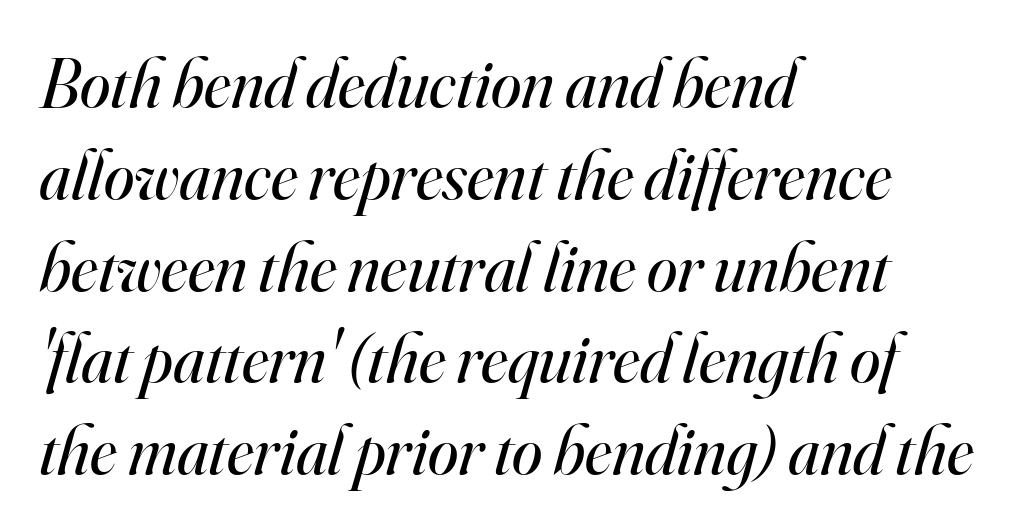
I'd call this a serif setting — the letters wear small feet. Type without underlining. Characters are canted at an angle relative to the baseline's perpendicular. Line spacing here is normal. The typesetter chose a ragged-right arrangement here.
